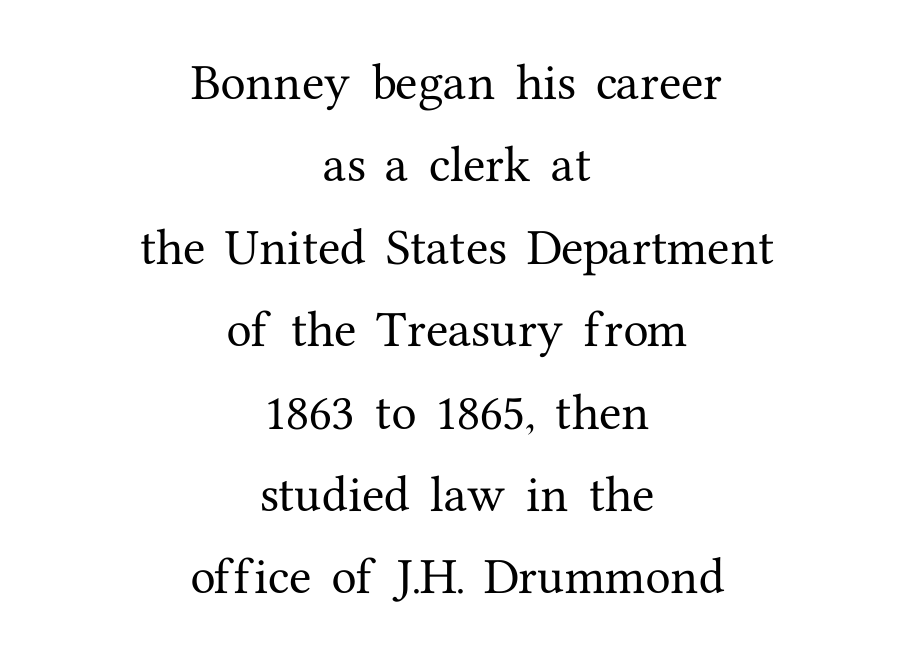
{"serif": "yes", "italic": "no", "width": "normal", "stroke_contrast": "medium", "x_height": "medium", "monospaced": "no", "underline": "no", "align": "center", "line_spacing": "loose", "line_spacing_ratio": 2.01, "letter_spacing": "normal", "letter_spacing_em": 0.0, "glyph_px": 41}
